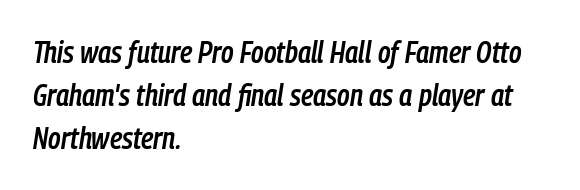
Q: Is the text bold? A: Semi-bold.
Q: Is the text italic (slanted)? A: Yes, it leans right by about 9 degrees.
Q: Is the text underlined? A: No.
Q: How is the paragraph aligned? A: Left-aligned.
Q: Is the spacing between letters normal or unusually wide? A: Normal.
Q: Is the spacing between lines tight, normal or loose? A: Normal.
Q: Width (condensed, normal, or wide)? A: Condensed.
Q: Stroke contrast? A: Low.
Q: x-height? A: Medium.
Q: Monospaced? A: No.
